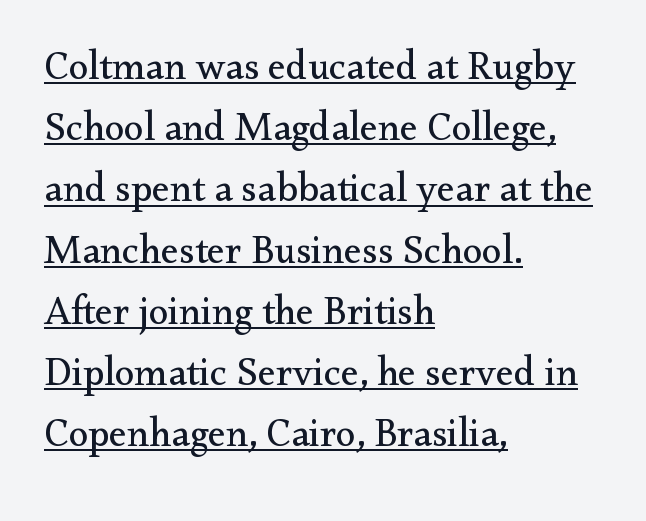
{"serif": "yes", "italic": "no", "bold": "no", "weight": "regular", "width": "normal", "stroke_contrast": "medium", "x_height": "small", "monospaced": "no", "underline": "yes", "align": "left", "line_spacing": "normal", "line_spacing_ratio": 1.53, "letter_spacing": "normal", "letter_spacing_em": 0.0, "glyph_px": 40}
